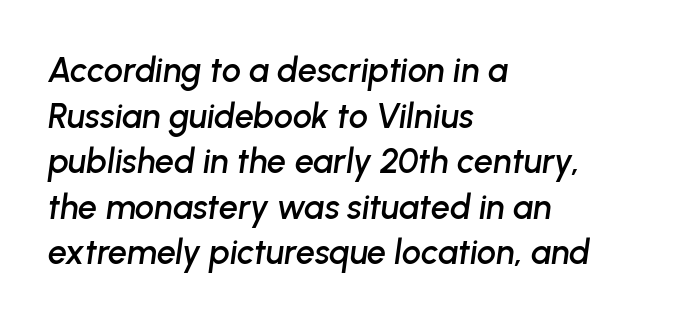
{"italic": "yes", "lean": "right", "slant_degrees": 8, "width": "normal", "stroke_contrast": "low", "x_height": "medium", "monospaced": "no", "underline": "no", "align": "left", "line_spacing": "normal", "line_spacing_ratio": 1.34, "letter_spacing": "normal", "letter_spacing_em": 0.0, "glyph_px": 34}
